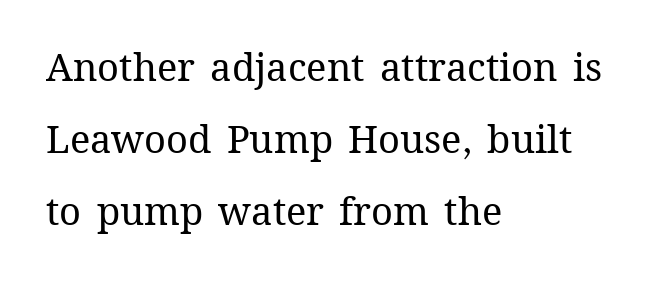
Stems here are at most as thick as an everyday book face. Where is the straight margin? On the left. The words here are not underlined. Each letter keeps its own natural width here, so spacing adapts to shape. You could call the tracking neutral — neither tight nor loose. Every stem runs plumb, perpendicular to the baseline.
